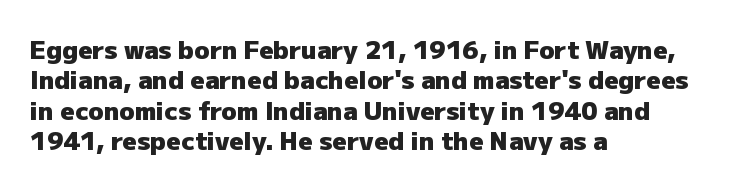
The image shows 25 px bold type, upright; set left-aligned, line spacing 1.22x, normal letter spacing, not underlined.
